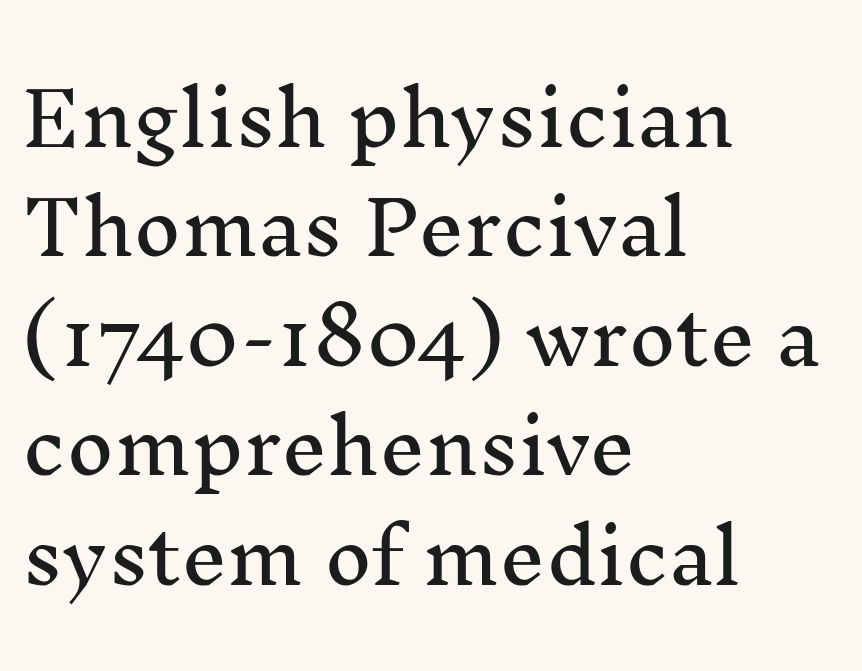
{"serif": "yes", "italic": "no", "width": "normal", "stroke_contrast": "medium", "x_height": "medium", "monospaced": "no", "underline": "no", "align": "left", "line_spacing": "normal", "line_spacing_ratio": 1.5, "letter_spacing": "normal", "letter_spacing_em": 0.0, "glyph_px": 73}
